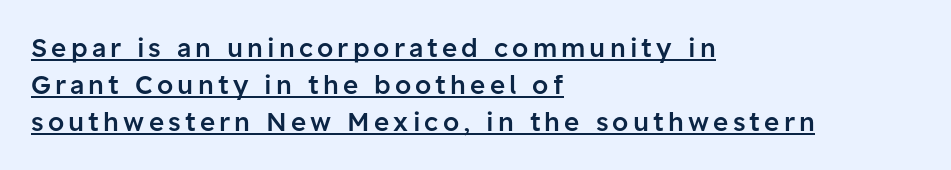
{"italic": "no", "bold": "semi", "underline": "yes", "align": "left", "line_spacing": "normal", "line_spacing_ratio": 1.43, "glyph_px": 26}
